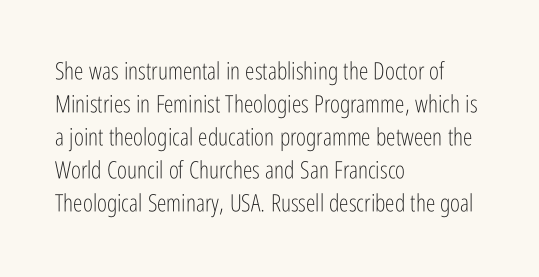
{"italic": "no", "bold": "no", "underline": "no", "align": "left", "line_spacing": "normal", "line_spacing_ratio": 1.38, "letter_spacing": "normal", "letter_spacing_em": 0.0, "glyph_px": 24}
